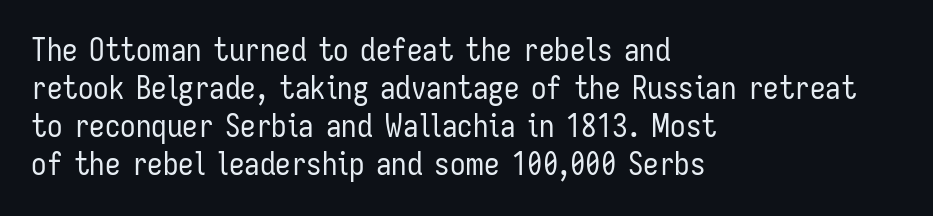
{"serif": "no", "italic": "no", "bold": "no", "weight": "regular", "width": "condensed", "stroke_contrast": "low", "x_height": "medium", "monospaced": "no", "underline": "no", "align": "left", "line_spacing_ratio": 1.23, "letter_spacing": "normal", "letter_spacing_em": 0.0, "glyph_px": 31}
